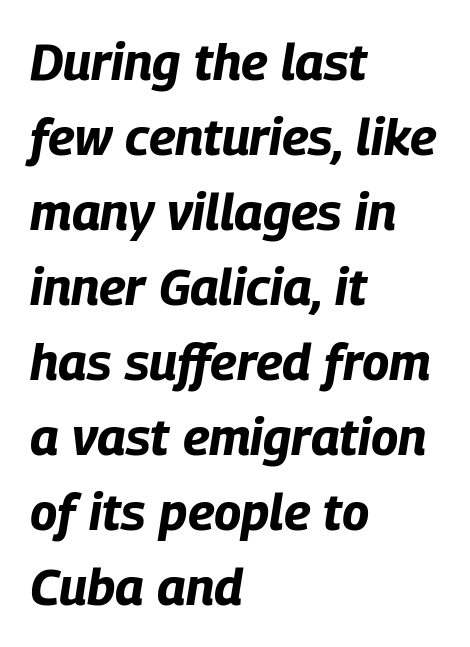
Tracking value appears to be zero — textbook default spacing. Students, this is bold: see how much ink each stroke carries. Varying glyph widths throughout — classic text-font behaviour. The rendering uses a moderate line-height, typical for paragraphs. Visually the block forms a straight wall on the left and a jagged coastline on the right. A clean baseline with only descenders dipping below it.
